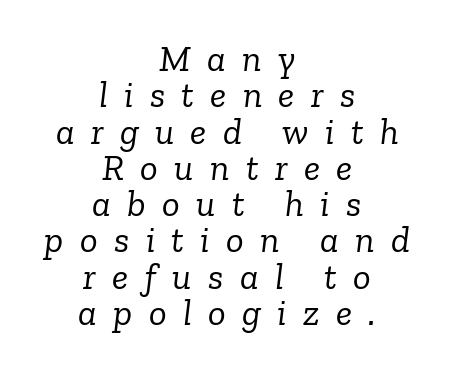
{"serif": "yes", "italic": "yes", "lean": "right", "slant_degrees": 6, "bold": "no", "weight": "light", "width": "normal", "stroke_contrast": "low", "x_height": "medium", "monospaced": "no", "underline": "no", "align": "center", "line_spacing": "tight", "line_spacing_ratio": 0.98, "letter_spacing": "wide", "letter_spacing_em": 0.44, "glyph_px": 37}
